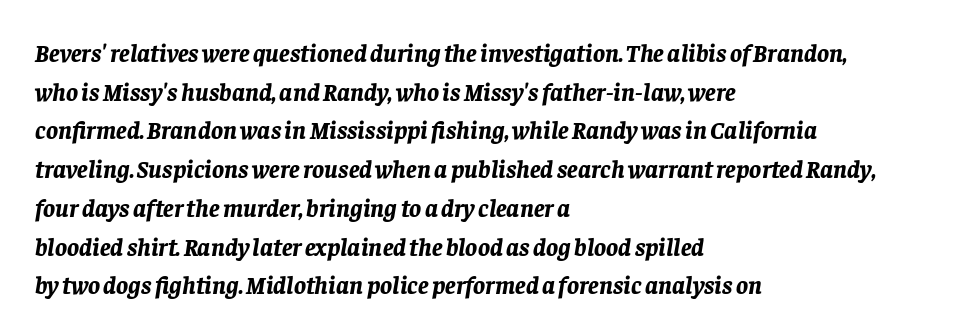
The image shows 25 px bold type, italic (leaning right); set left-aligned, normal line spacing (1.55x), normal letter spacing, not underlined.
